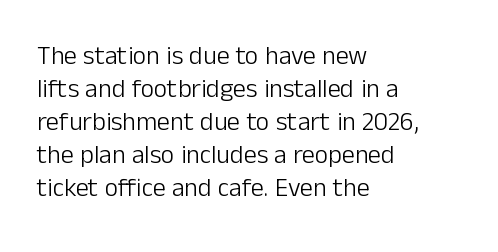
The image shows 26 px text type, upright; set left-aligned, normal line spacing (1.27x), normal letter spacing, not underlined.
